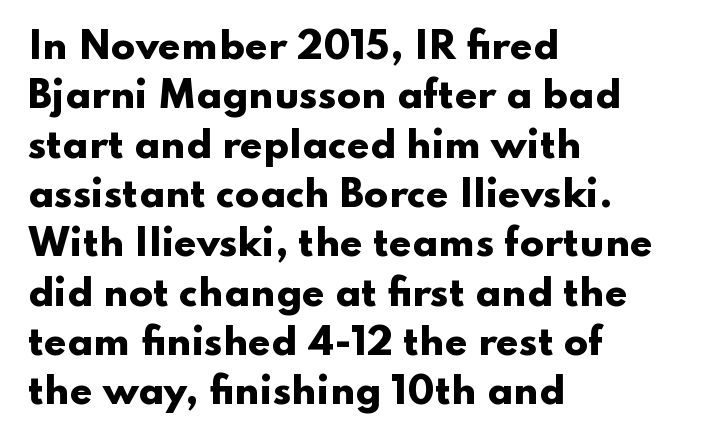
Reading down the block, your eye returns to a fixed left position each line. Weight: bold. The type family on display is of the sans-serif kind. The letters advance in unequal steps, a hallmark of proportional type. In terms of letterspacing, this is plain default setting. The glyphs are unaccompanied by any horizontal stroke below them.
